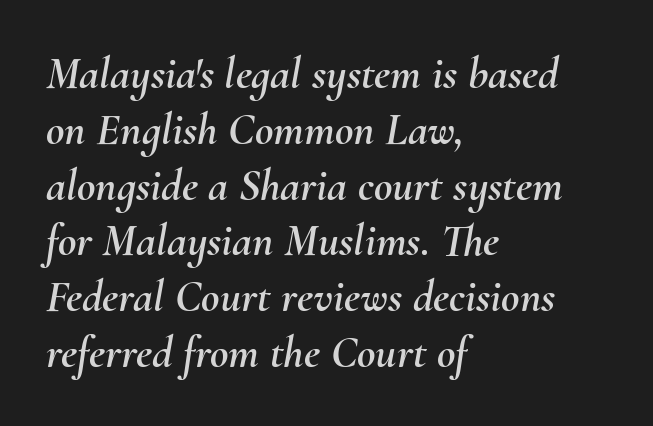
Q: Is the text italic (slanted)? A: Yes, it leans right by about 10 degrees.
Q: Is the text underlined? A: No.
Q: How is the paragraph aligned? A: Left-aligned.
Q: Is the spacing between letters normal or unusually wide? A: Normal.
Q: Width (condensed, normal, or wide)? A: Normal.
Q: Stroke contrast? A: Medium.
Q: x-height? A: Small.
Q: Monospaced? A: No.
